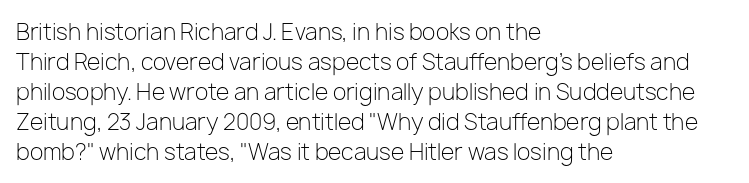
Q: Is the text bold? A: No.
Q: Is the text italic (slanted)? A: No, it is upright.
Q: Is the text underlined? A: No.
Q: How is the paragraph aligned? A: Left-aligned.
Q: Is the spacing between letters normal or unusually wide? A: Normal.
Q: Is the spacing between lines tight, normal or loose? A: Normal.
